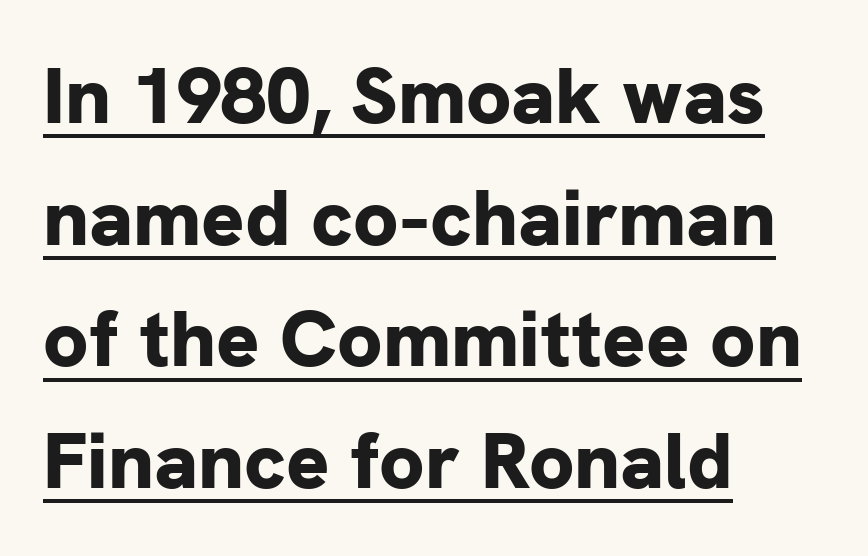
Teacher's note: observe the even left margin — that is flush-left alignment. This sample has the flowing, uneven cadence of proportional lettering. When letters stand straight like this, we call the style roman or upright. Tracking value appears to be zero — textbook default spacing.
